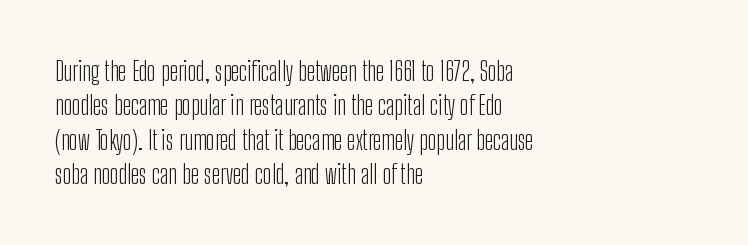
Q: Is the text bold? A: No.
Q: Is the text italic (slanted)? A: No, it is upright.
Q: Is the text underlined? A: No.
Q: How is the paragraph aligned? A: Left-aligned.
Q: Is the spacing between letters normal or unusually wide? A: Normal.
Q: Is the spacing between lines tight, normal or loose? A: Normal.
